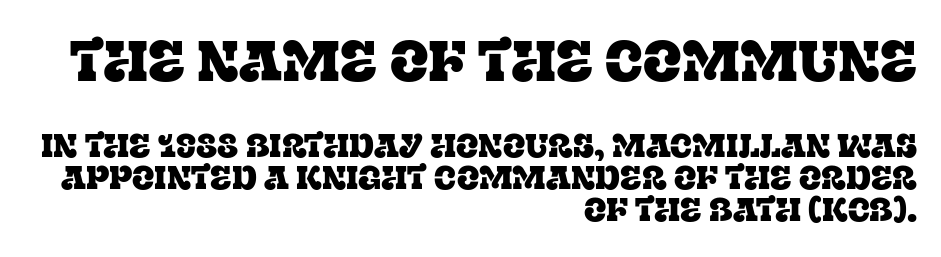
Scale decreases going downward across the two blocks. The lines are quadded right. You could not count columns in this text — the font is proportionally spaced. The vertical gap from one line to the next is small. The characters display serif detailing at their extremities. Glance below the letters and you will spot only blank space.
